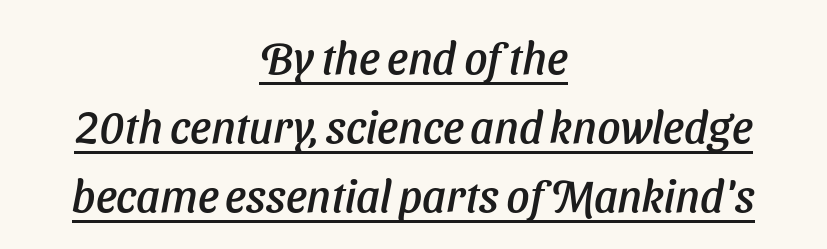
Q: Is the typeface a serif or a sans-serif typeface? A: Serif.
Q: Is the text underlined? A: Yes.
Q: How is the paragraph aligned? A: Centered.
Q: Is the spacing between letters normal or unusually wide? A: Normal.
Q: Is the spacing between lines tight, normal or loose? A: Normal.
Q: Width (condensed, normal, or wide)? A: Normal.
Q: Stroke contrast? A: Low.
Q: x-height? A: Medium.
Q: Monospaced? A: No.
